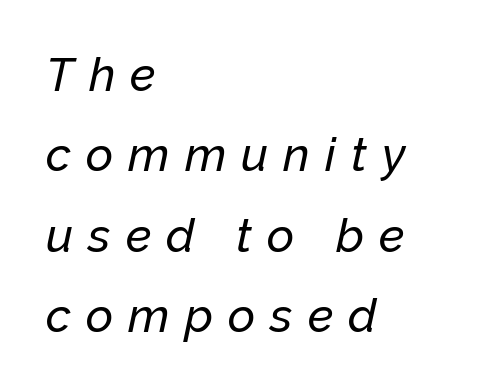
The image shows 47 px text type, italic (leaning right); set left-aligned, line spacing 1.71x, unusually wide letter spacing (+0.32 em), not underlined; low stroke contrast and a medium x-height.
